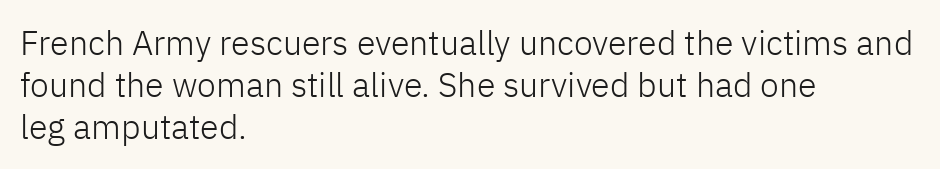
Q: Is the text bold? A: No.
Q: Is the text italic (slanted)? A: No, it is upright.
Q: Is the typeface a serif or a sans-serif typeface? A: Sans-serif.
Q: Is the text underlined? A: No.
Q: How is the paragraph aligned? A: Left-aligned.
Q: Is the spacing between letters normal or unusually wide? A: Normal.
Q: Width (condensed, normal, or wide)? A: Normal.
Q: Stroke contrast? A: Low.
Q: x-height? A: Medium.
Q: Monospaced? A: No.
